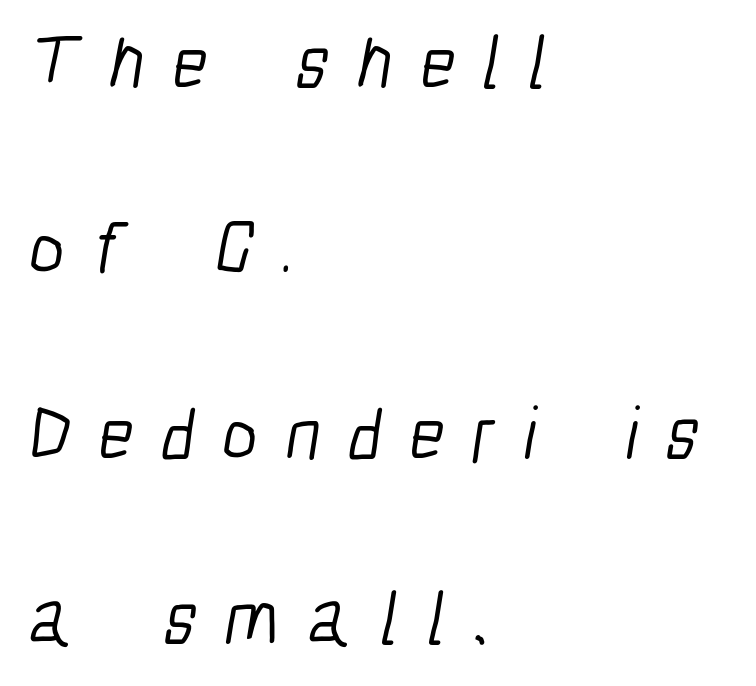
The space directly below the letters is spotless. Stems here are at most as thick as an everyday book face. Classification — sans serif. Proportional: the letters do not fall into vertical columns. Leftover space on each line is placed entirely after the last word.
